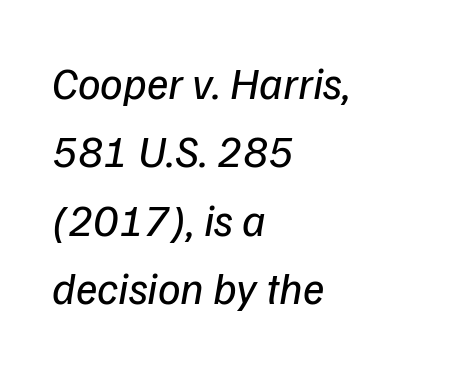
The rendering keeps characters at their native spacing. Successive baselines arrive at the customary interval. Do the characters align in a grid? No, the font is proportional. The strokes are not fattened; the text isn't bold. The paragraph shown leans on its left margin. Every character sits at an angle, as italics do.
